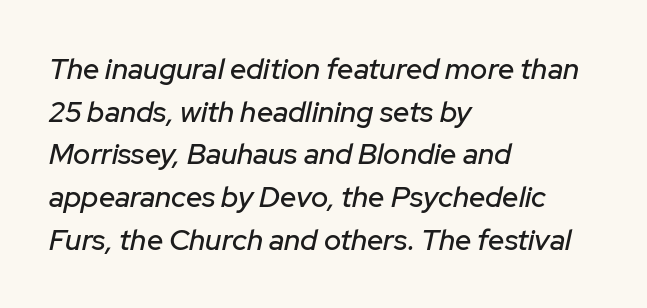
Q: Is the text italic (slanted)? A: Yes, it leans right by about 12 degrees.
Q: Is the text underlined? A: No.
Q: How is the paragraph aligned? A: Left-aligned.
Q: Is the spacing between letters normal or unusually wide? A: Normal.
Q: Is the spacing between lines tight, normal or loose? A: Normal.
Q: Width (condensed, normal, or wide)? A: Normal.
Q: Stroke contrast? A: Low.
Q: x-height? A: Medium.
Q: Monospaced? A: No.
